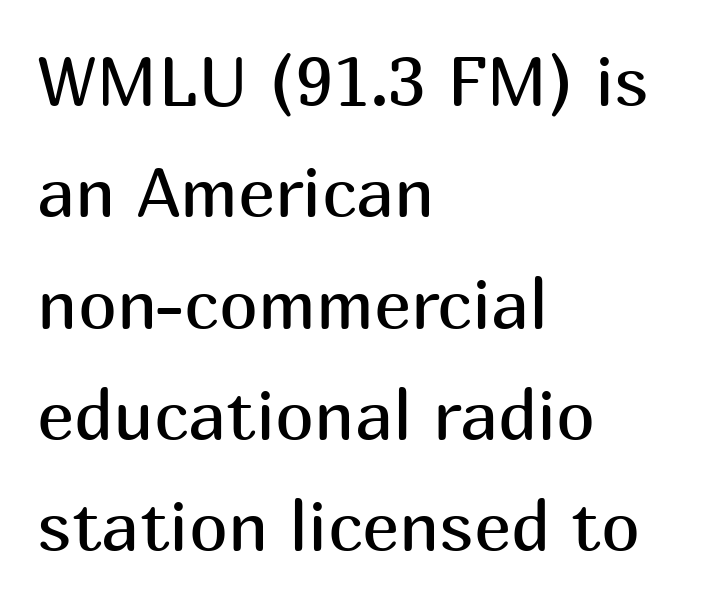
The image shows 70 px regular-weight sans-serif type, upright; set left-aligned, normal line spacing (1.59x), normal letter spacing, not underlined; medium stroke contrast and a medium x-height.
